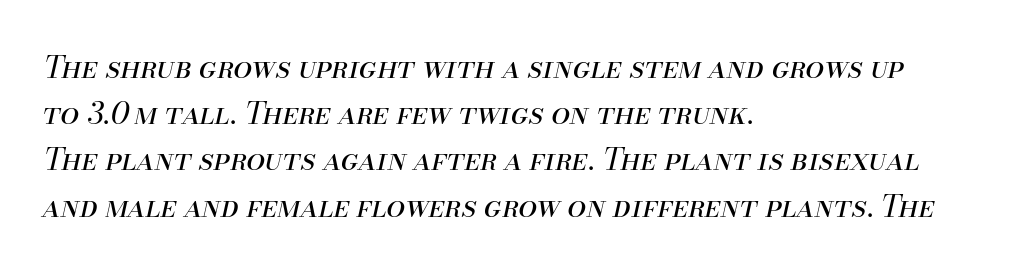
Decoration check: the copy has no underline. The font is comparable to plain body text, perhaps lighter. Evenly set lines give the paragraph a standard silhouette. In CSS terms this would be text-align: left. The passage shown has conventional tracking throughout.
